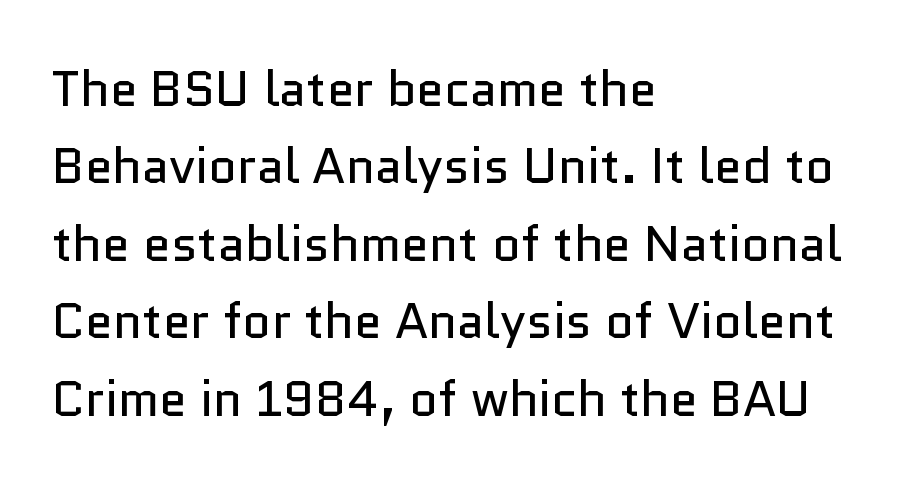
Q: Is the text bold? A: No.
Q: Is the text italic (slanted)? A: No, it is upright.
Q: Is the typeface a serif or a sans-serif typeface? A: Sans-serif.
Q: Is the text underlined? A: No.
Q: How is the paragraph aligned? A: Left-aligned.
Q: Is the spacing between letters normal or unusually wide? A: Normal.
Q: Is the spacing between lines tight, normal or loose? A: Normal.
Q: Width (condensed, normal, or wide)? A: Normal.
Q: Stroke contrast? A: Low.
Q: x-height? A: Medium.
Q: Monospaced? A: No.
